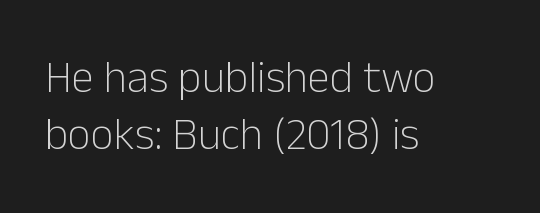
{"serif": "no", "italic": "no", "bold": "no", "weight": "light", "width": "normal", "stroke_contrast": "low", "x_height": "medium", "monospaced": "no", "underline": "no", "align": "left", "line_spacing": "normal", "line_spacing_ratio": 1.27, "letter_spacing": "normal", "letter_spacing_em": 0.0, "glyph_px": 45}
